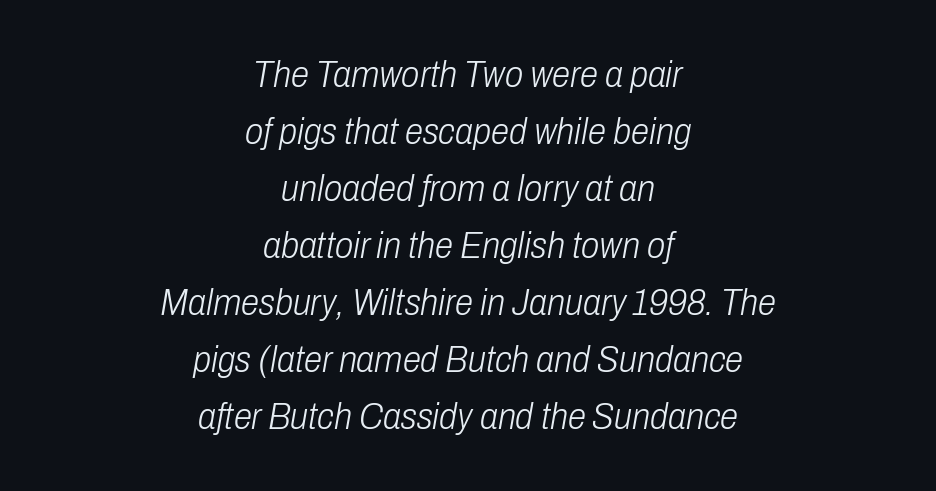
{"italic": "yes", "lean": "right", "slant_degrees": 10, "bold": "no", "weight": "light", "width": "condensed", "stroke_contrast": "low", "x_height": "medium", "monospaced": "no", "underline": "no", "align": "center", "line_spacing": "normal", "line_spacing_ratio": 1.54, "letter_spacing": "normal", "letter_spacing_em": 0.0, "glyph_px": 37}
